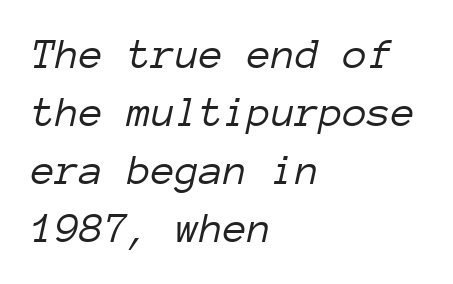
The image shows 44 px light type, italic (leaning right), monospaced; set left-aligned, normal line spacing (1.32x), normal letter spacing, not underlined; low stroke contrast and a medium x-height.
